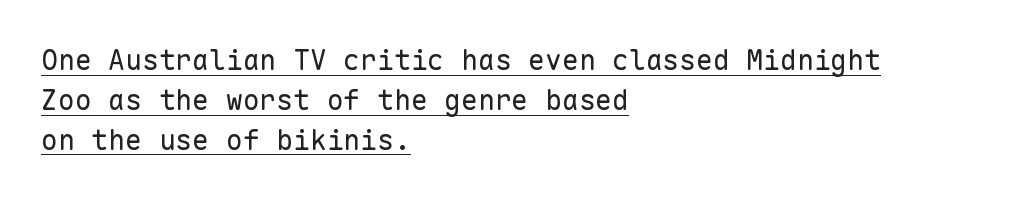
The image shows 28 px regular-weight sans-serif type, upright, monospaced; set left-aligned, normal line spacing (1.42x), normal letter spacing, underlined; low stroke contrast and a medium x-height.
